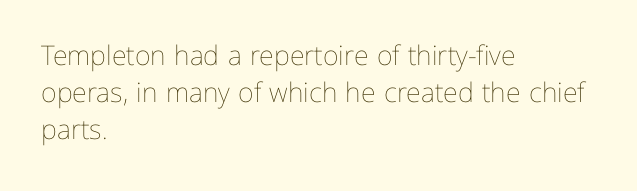
{"italic": "no", "bold": "no", "underline": "no", "align": "left", "line_spacing": "normal", "line_spacing_ratio": 1.37, "letter_spacing": "normal", "letter_spacing_em": 0.0, "glyph_px": 27}
